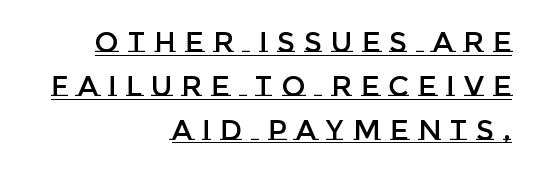
The image shows 28 px text type, upright; set right-aligned, normal line spacing (1.57x), unusually wide letter spacing (+0.33 em), underlined; low stroke contrast and a large x-height.
